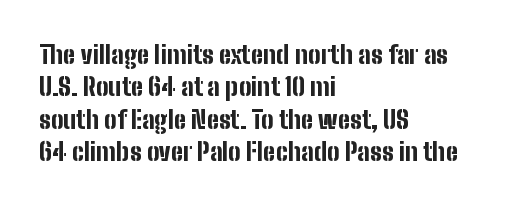
{"italic": "no", "bold": "yes", "underline": "no", "align": "left", "line_spacing": "normal", "line_spacing_ratio": 1.3, "letter_spacing": "normal", "letter_spacing_em": 0.0, "glyph_px": 25}
